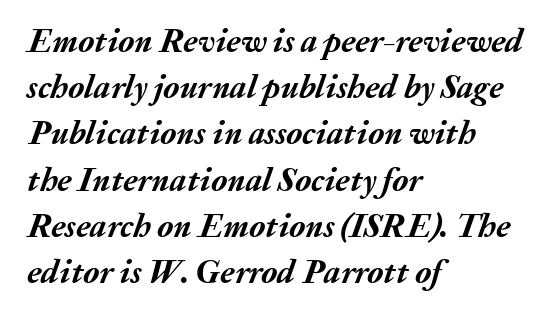
Quick note: underline off. The typography opts for an oblique posture over an upright one. Students, note that the glyphs here touch the page at normal intervals. The vertical gap from one line to the next is medium. Strong, thick strokes mark this as bold type. The paragraph has a hard left edge and a soft right edge.
